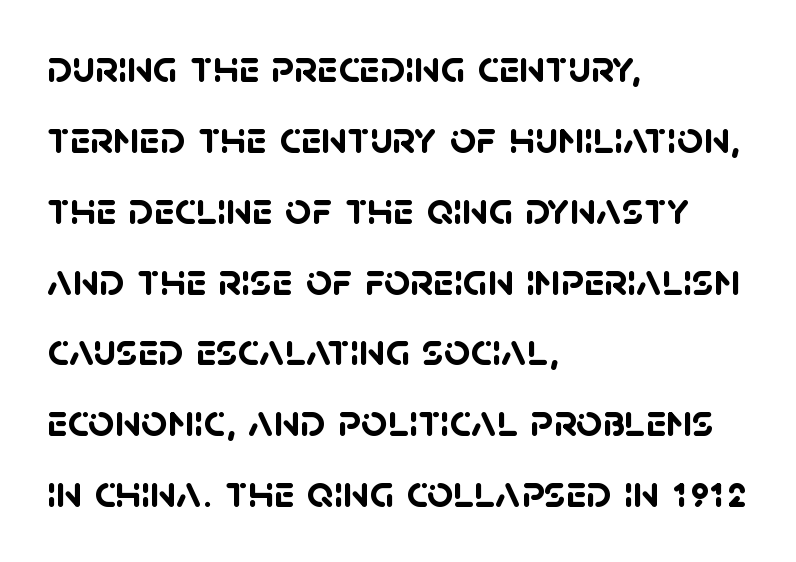
Q: Is the text bold? A: Yes.
Q: Is the typeface a serif or a sans-serif typeface? A: Sans-serif.
Q: Is the text underlined? A: No.
Q: How is the paragraph aligned? A: Left-aligned.
Q: Is the spacing between letters normal or unusually wide? A: Normal.
Q: Is the spacing between lines tight, normal or loose? A: Normal.
Q: Width (condensed, normal, or wide)? A: Normal.
Q: Stroke contrast? A: Low.
Q: x-height? A: Large.
Q: Monospaced? A: No.
